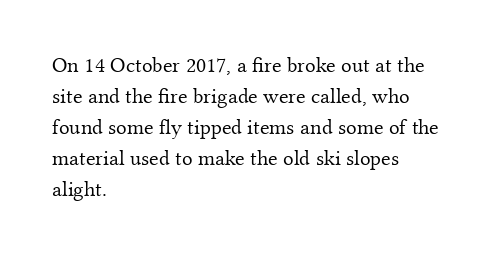
The image shows 22 px text type, upright; set left-aligned, normal line spacing (1.41x), normal letter spacing, not underlined.
